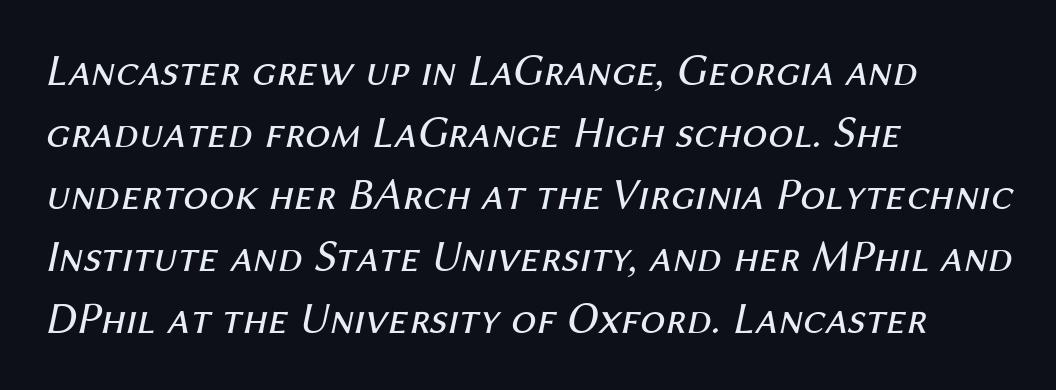
Q: Is the text bold? A: No.
Q: Is the text italic (slanted)? A: Yes, it leans right by about 12 degrees.
Q: Is the text underlined? A: No.
Q: How is the paragraph aligned? A: Left-aligned.
Q: Is the spacing between letters normal or unusually wide? A: Normal.
Q: Is the spacing between lines tight, normal or loose? A: Normal.
Q: Width (condensed, normal, or wide)? A: Normal.
Q: Stroke contrast? A: Medium.
Q: x-height? A: Medium.
Q: Monospaced? A: No.
